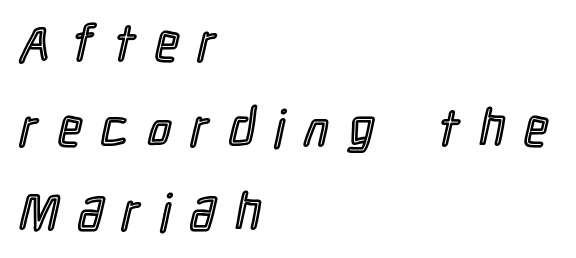
Does the copy run flush right? No — it runs flush left. What's the leading like? Ordinary, nothing unusual. A bare baseline throughout the passage.
